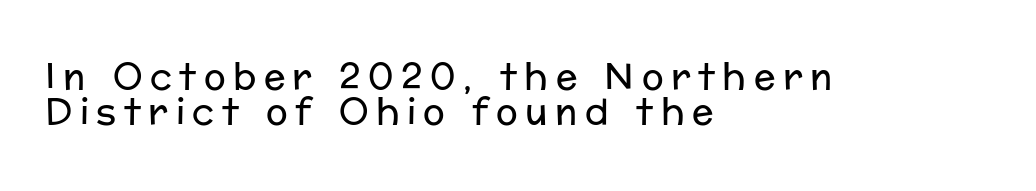
Q: Is the text bold? A: No.
Q: Is the text italic (slanted)? A: No, it is upright.
Q: Is the typeface a serif or a sans-serif typeface? A: Sans-serif.
Q: Is the text underlined? A: No.
Q: How is the paragraph aligned? A: Left-aligned.
Q: Is the spacing between letters normal or unusually wide? A: Unusually wide.
Q: Is the spacing between lines tight, normal or loose? A: Tight.
Q: Width (condensed, normal, or wide)? A: Normal.
Q: Stroke contrast? A: Low.
Q: x-height? A: Medium.
Q: Monospaced? A: No.
